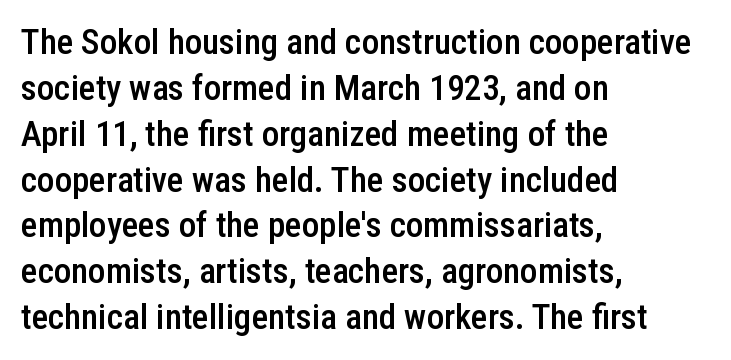
{"serif": "no", "italic": "no", "bold": "semi", "weight": "semibold", "width": "condensed", "stroke_contrast": "low", "x_height": "medium", "monospaced": "no", "underline": "no", "align": "left", "line_spacing": "normal", "line_spacing_ratio": 1.31, "letter_spacing": "normal", "letter_spacing_em": 0.0, "glyph_px": 35}
